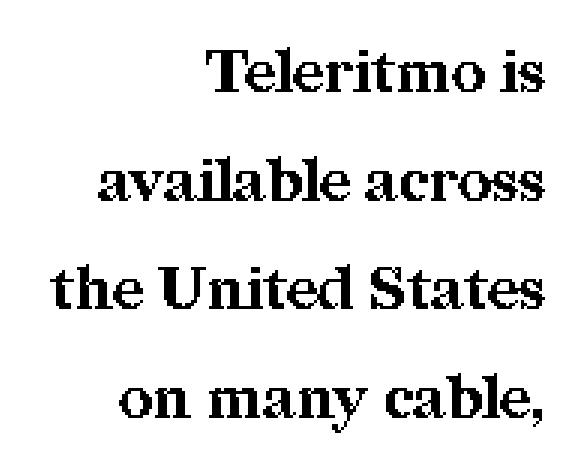
Q: Is the text bold? A: Yes.
Q: Is the text italic (slanted)? A: No, it is upright.
Q: Is the typeface a serif or a sans-serif typeface? A: Serif.
Q: Is the text underlined? A: No.
Q: How is the paragraph aligned? A: Right-aligned.
Q: Is the spacing between letters normal or unusually wide? A: Normal.
Q: Width (condensed, normal, or wide)? A: Normal.
Q: Stroke contrast? A: Medium.
Q: x-height? A: Medium.
Q: Monospaced? A: No.
